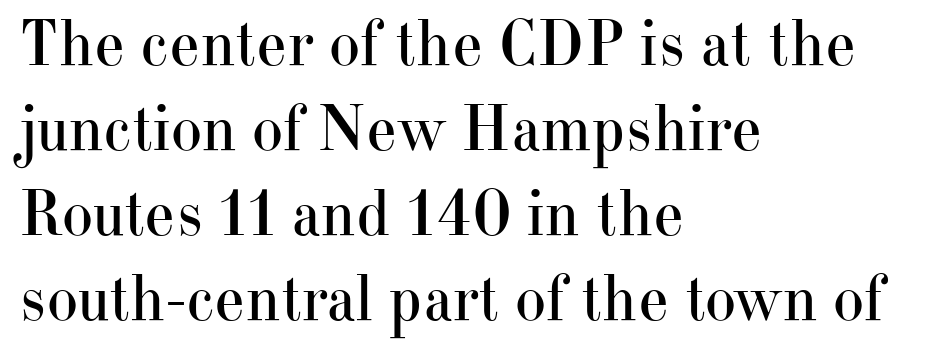
Q: Is the text bold? A: No.
Q: Is the text italic (slanted)? A: No, it is upright.
Q: Is the typeface a serif or a sans-serif typeface? A: Serif.
Q: Is the text underlined? A: No.
Q: How is the paragraph aligned? A: Left-aligned.
Q: Is the spacing between letters normal or unusually wide? A: Normal.
Q: Is the spacing between lines tight, normal or loose? A: Normal.
Q: Width (condensed, normal, or wide)? A: Normal.
Q: Stroke contrast? A: High.
Q: x-height? A: Small.
Q: Monospaced? A: No.
